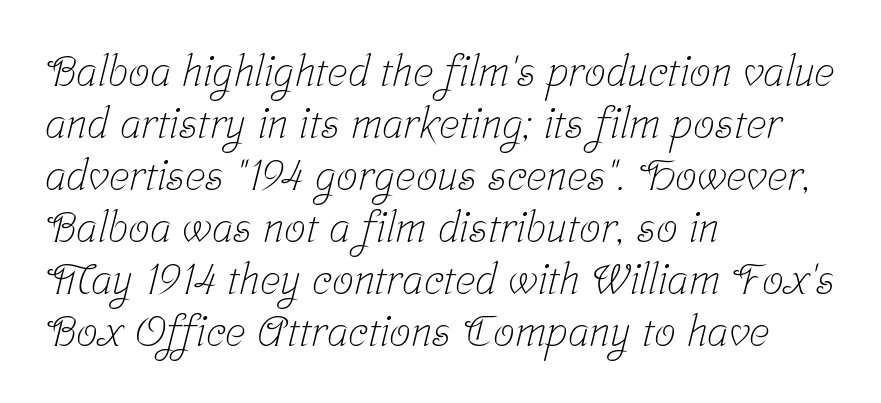
{"serif": "yes", "bold": "no", "weight": "light", "width": "condensed", "stroke_contrast": "low", "x_height": "medium", "monospaced": "no", "underline": "no", "align": "left", "line_spacing_ratio": 1.21, "letter_spacing": "normal", "letter_spacing_em": 0.0, "glyph_px": 43}
